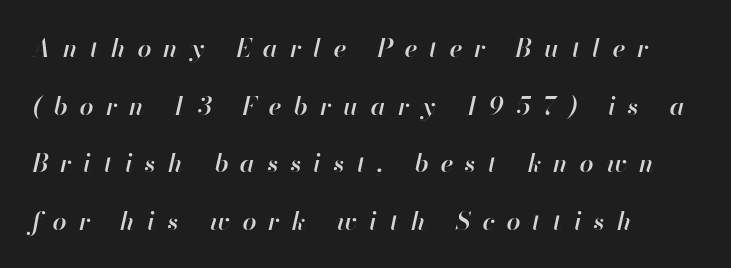
Every letter is mildly thick-stroked: semibold rather than bold. The text block is weighted toward the left margin, trailing off unevenly rightward. The tracking reads as deliberately expanded to a designer's eye. Airy leading. Looking at the ascenders, they clearly lean. The passage shown is not underscored anywhere.
